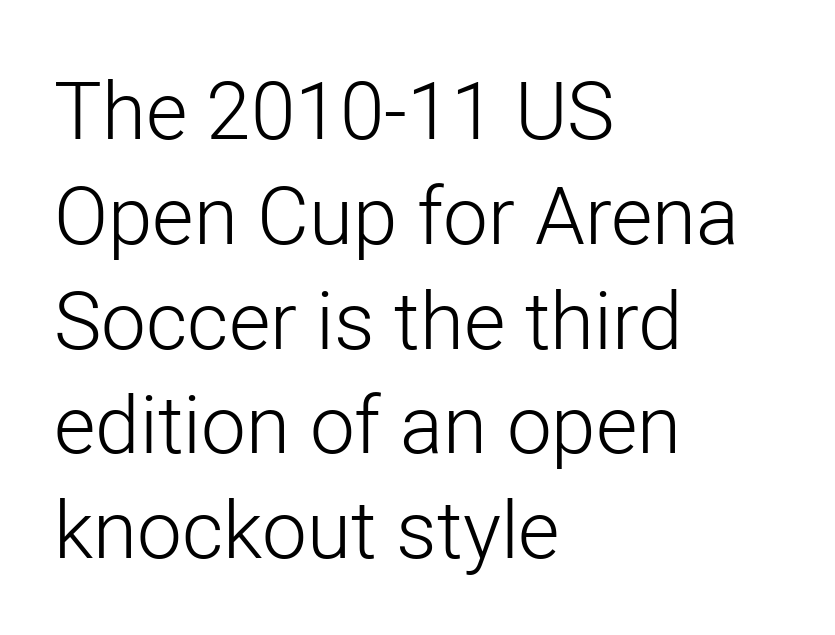
The image shows 80 px light sans-serif type, upright; set left-aligned, normal line spacing (1.31x), normal letter spacing, not underlined; low stroke contrast and a medium x-height.
